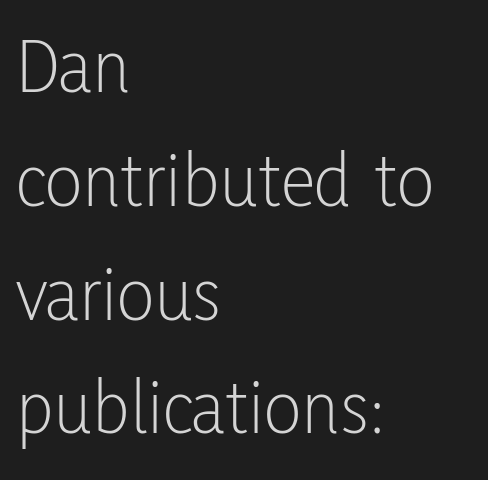
{"serif": "no", "italic": "no", "bold": "no", "weight": "light", "width": "condensed", "stroke_contrast": "low", "x_height": "medium", "monospaced": "no", "underline": "no", "align": "left", "line_spacing": "normal", "line_spacing_ratio": 1.44, "letter_spacing": "normal", "letter_spacing_em": 0.0, "glyph_px": 79}
